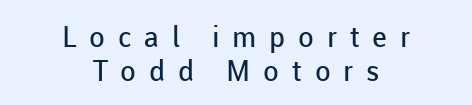
The image shows 29 px regular-weight sans-serif type, upright; set centered, line spacing 1.17x, unusually wide letter spacing (+0.44 em), not underlined; low stroke contrast and a medium x-height.
